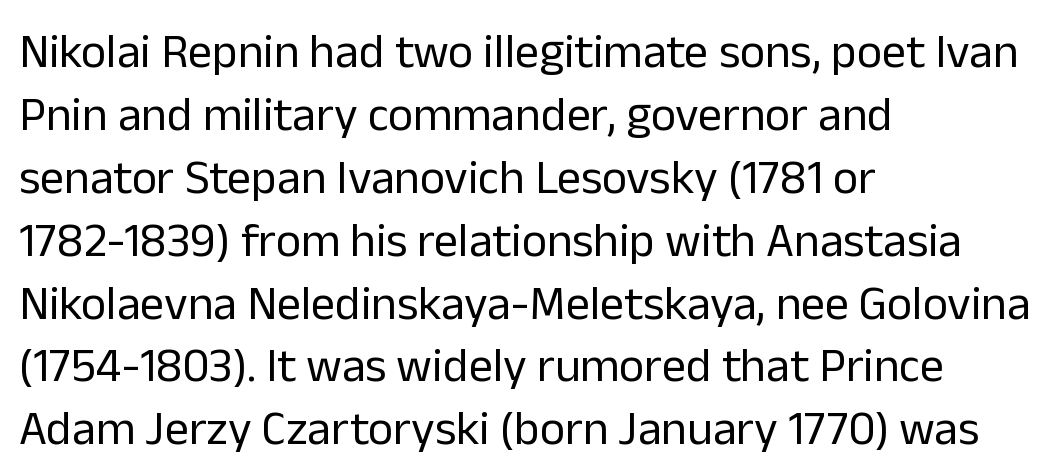
{"serif": "no", "italic": "no", "bold": "no", "weight": "regular", "width": "normal", "stroke_contrast": "low", "x_height": "medium", "monospaced": "no", "underline": "no", "align": "left", "line_spacing": "normal", "line_spacing_ratio": 1.31, "letter_spacing": "normal", "letter_spacing_em": 0.0, "glyph_px": 48}
